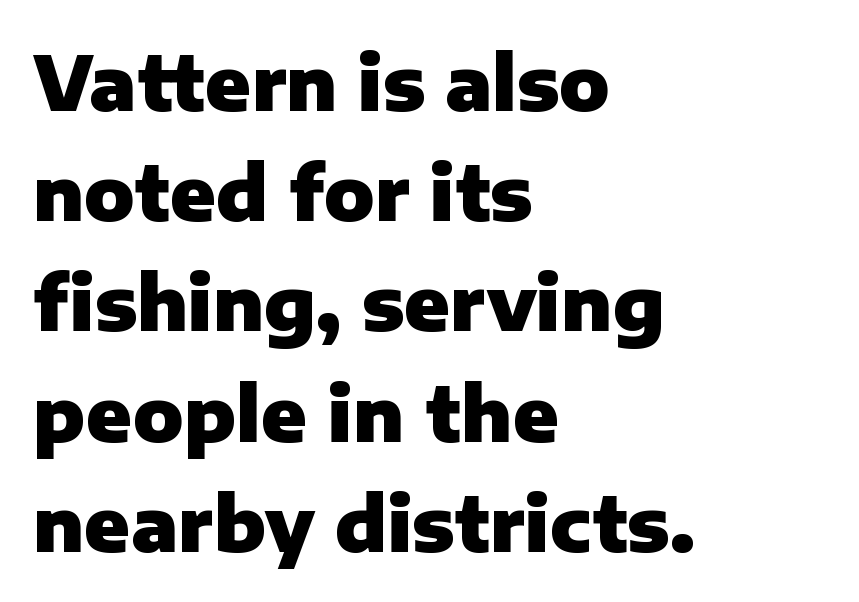
Q: Is the text bold? A: Yes.
Q: Is the text italic (slanted)? A: No, it is upright.
Q: Is the typeface a serif or a sans-serif typeface? A: Sans-serif.
Q: Is the text underlined? A: No.
Q: How is the paragraph aligned? A: Left-aligned.
Q: Is the spacing between letters normal or unusually wide? A: Normal.
Q: Is the spacing between lines tight, normal or loose? A: Normal.
Q: Width (condensed, normal, or wide)? A: Normal.
Q: Stroke contrast? A: Low.
Q: x-height? A: Medium.
Q: Monospaced? A: No.
